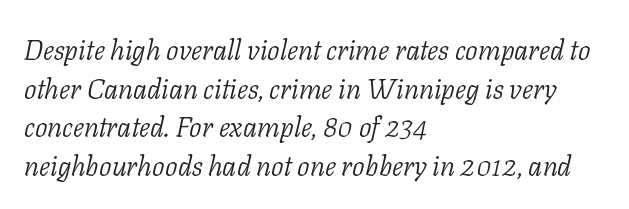
Q: Is the text bold? A: No.
Q: Is the text italic (slanted)? A: Yes, it leans right by about 11 degrees.
Q: Is the typeface a serif or a sans-serif typeface? A: Serif.
Q: Is the text underlined? A: No.
Q: How is the paragraph aligned? A: Left-aligned.
Q: Is the spacing between letters normal or unusually wide? A: Normal.
Q: Is the spacing between lines tight, normal or loose? A: Normal.
Q: Width (condensed, normal, or wide)? A: Normal.
Q: Stroke contrast? A: Low.
Q: x-height? A: Medium.
Q: Monospaced? A: No.
